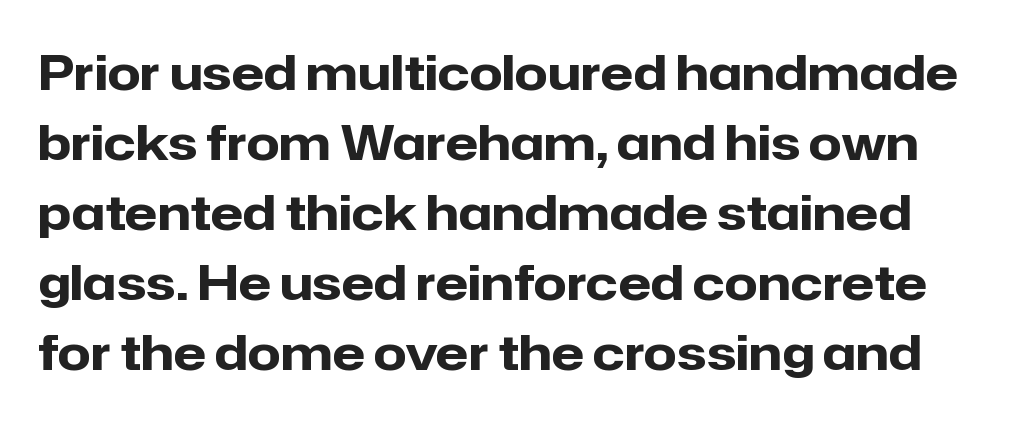
How are the letters spaced? Ordinarily, with no added tracking. Upright lettering throughout. Do the characters align in a grid? No, the font is proportional. Underline: absent. This is sans-serif lettering, the kind often seen on screens and signage.
